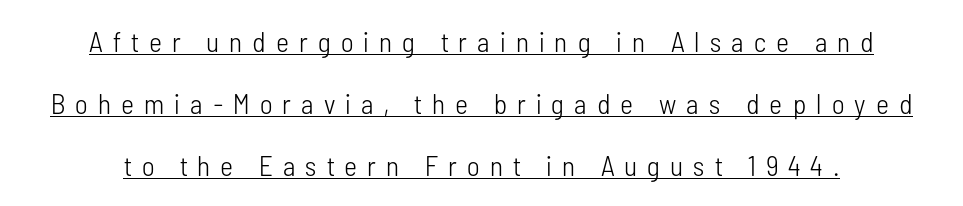
{"serif": "no", "italic": "no", "bold": "no", "weight": "light", "width": "condensed", "stroke_contrast": "low", "x_height": "medium", "monospaced": "no", "underline": "yes", "line_spacing": "loose", "line_spacing_ratio": 2.21, "letter_spacing": "wide", "letter_spacing_em": 0.36, "glyph_px": 28}
